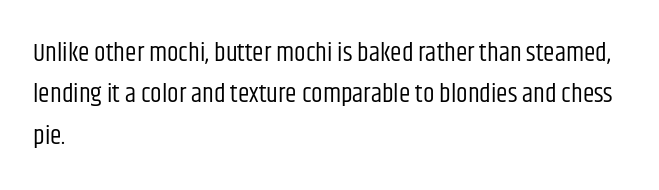
The image shows 26 px text type, upright; set left-aligned, normal line spacing (1.59x), normal letter spacing, not underlined.
